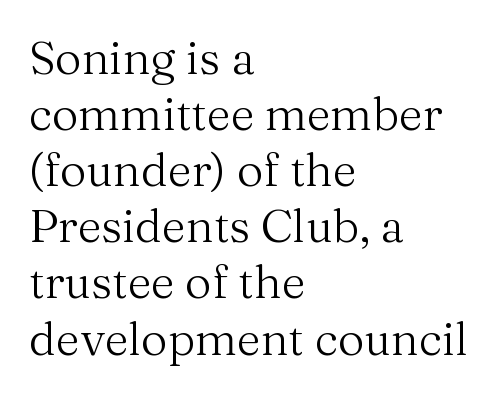
Q: Is the text bold? A: No.
Q: Is the text italic (slanted)? A: No, it is upright.
Q: Is the typeface a serif or a sans-serif typeface? A: Serif.
Q: Is the text underlined? A: No.
Q: How is the paragraph aligned? A: Left-aligned.
Q: Is the spacing between letters normal or unusually wide? A: Normal.
Q: Width (condensed, normal, or wide)? A: Normal.
Q: Stroke contrast? A: Medium.
Q: x-height? A: Medium.
Q: Monospaced? A: No.
